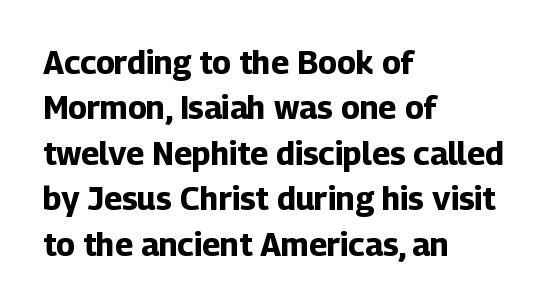
This sample uses a sans-serif face. Rows of type keep a routine distance in the vertical direction. Each letter keeps its own natural width here, so spacing adapts to shape. A bare baseline throughout the passage.
